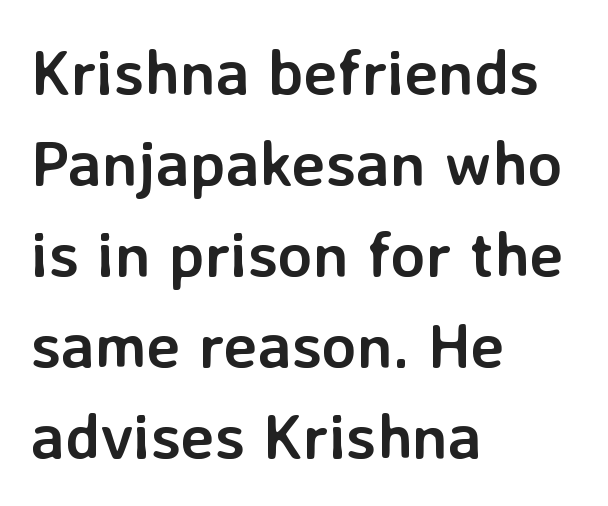
The image shows 64 px semibold sans-serif type, upright; set left-aligned, normal line spacing (1.42x), normal letter spacing, not underlined; low stroke contrast and a medium x-height.
